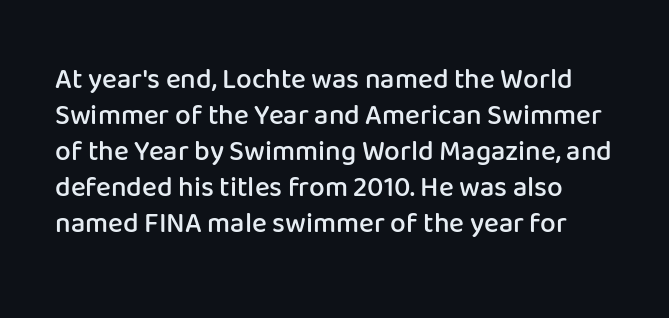
{"serif": "no", "italic": "no", "bold": "semi", "weight": "semibold", "width": "normal", "stroke_contrast": "low", "x_height": "medium", "monospaced": "no", "underline": "no", "line_spacing": "normal", "line_spacing_ratio": 1.29, "letter_spacing": "normal", "letter_spacing_em": 0.0, "glyph_px": 28}
